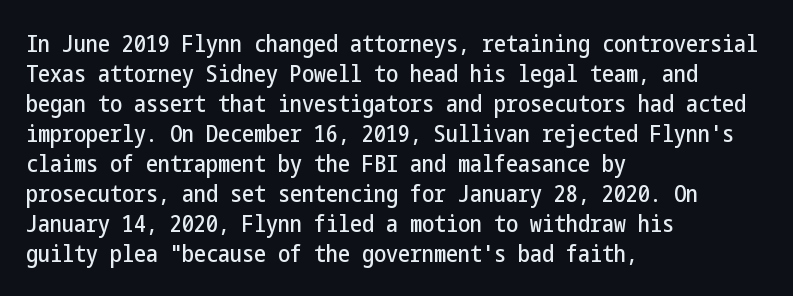
{"italic": "no", "underline": "no", "align": "left", "line_spacing": "normal", "line_spacing_ratio": 1.25, "letter_spacing": "normal", "letter_spacing_em": 0.0, "glyph_px": 24}
